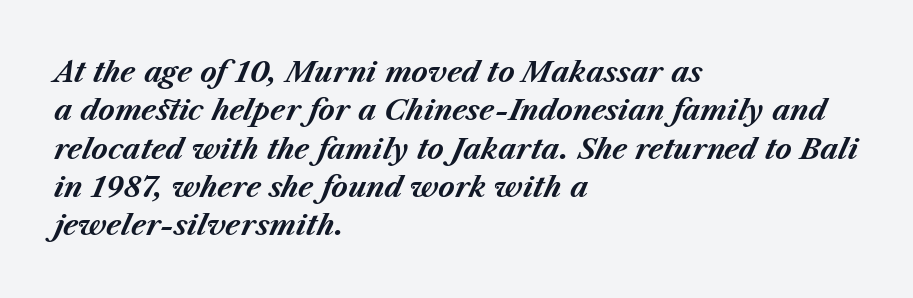
Q: Is the text bold? A: Yes.
Q: Is the text italic (slanted)? A: Yes, it leans right by about 23 degrees.
Q: Is the text underlined? A: No.
Q: How is the paragraph aligned? A: Left-aligned.
Q: Is the spacing between letters normal or unusually wide? A: Normal.
Q: Is the spacing between lines tight, normal or loose? A: Normal.
Q: Width (condensed, normal, or wide)? A: Normal.
Q: Stroke contrast? A: Medium.
Q: x-height? A: Medium.
Q: Monospaced? A: No.
